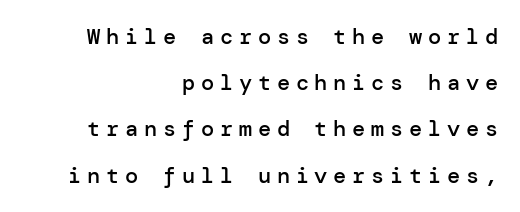
The image shows 22 px text type, upright; set right-aligned, loose line spacing (2.1x), unusually wide letter spacing (+0.26 em), not underlined.
